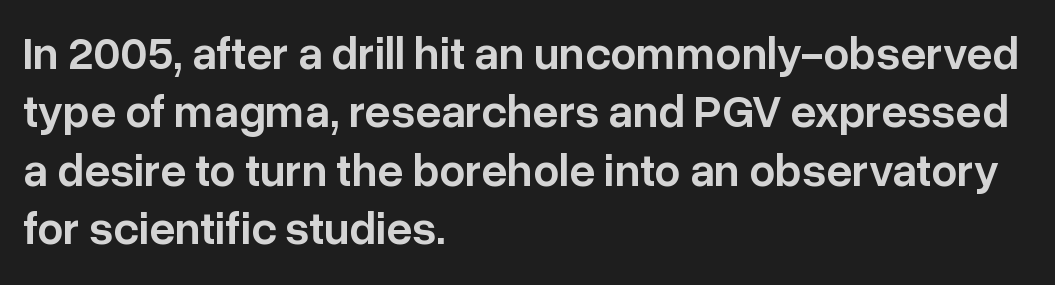
Slightly chunky letters — semibold, I'd say, not full bold. Regarding leading, the lines here are spaced in the standard way. Think of a printed novel: that variable character pitch is what you see here. Quick note: not italic, upright. Descenders are the only things crossing below the line. Standard letterfit; no display-style spreading of the glyphs.
